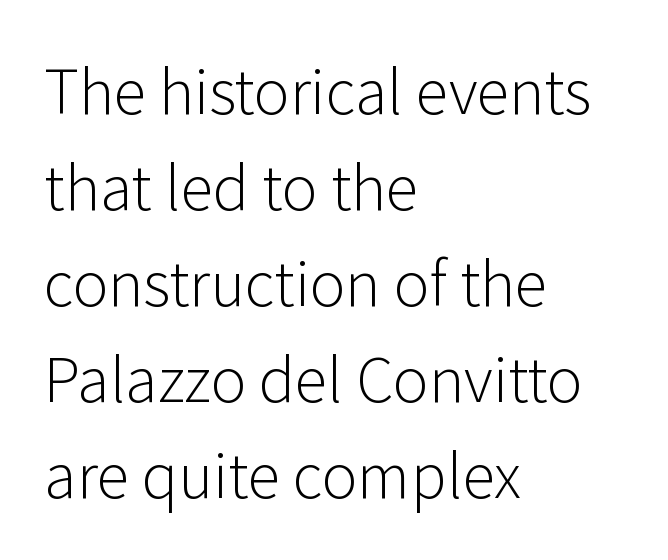
The image shows 60 px light sans-serif type, upright; set left-aligned, normal line spacing (1.6x), normal letter spacing, not underlined; low stroke contrast and a medium x-height.
